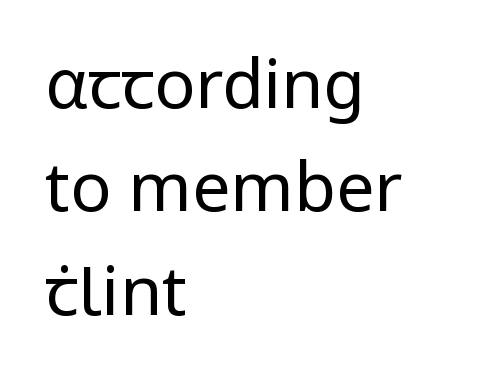
Layout note: lines flush left. You could not count columns in this text — the font is proportionally spaced. The font is comparable to plain body text, perhaps lighter. Designer's note — italics off, roman on. No feet cap the strokes, marking this as sans-serif type.
